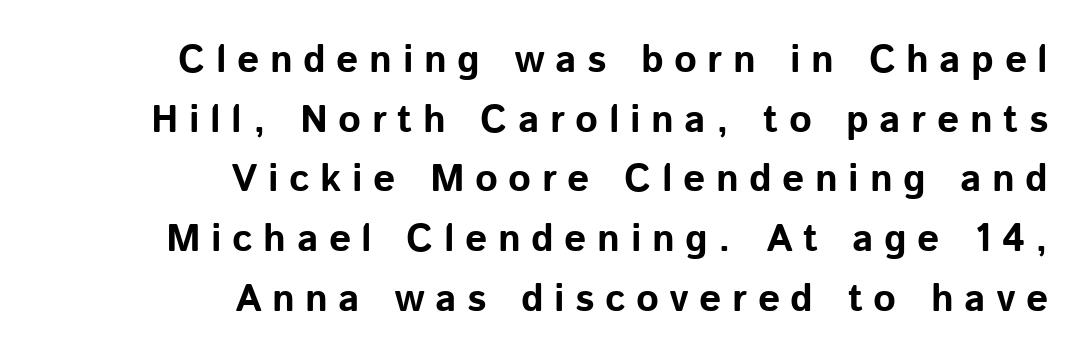
Q: Is the text bold? A: Yes.
Q: Is the text italic (slanted)? A: No, it is upright.
Q: Is the typeface a serif or a sans-serif typeface? A: Sans-serif.
Q: Is the text underlined? A: No.
Q: How is the paragraph aligned? A: Right-aligned.
Q: Is the spacing between letters normal or unusually wide? A: Unusually wide.
Q: Is the spacing between lines tight, normal or loose? A: Normal.
Q: Width (condensed, normal, or wide)? A: Normal.
Q: Stroke contrast? A: Low.
Q: x-height? A: Medium.
Q: Monospaced? A: No.
